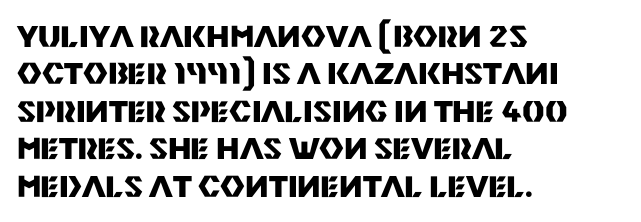
The image shows 30 px heavy sans-serif type, upright; set left-aligned, normal line spacing (1.25x), normal letter spacing, not underlined; medium stroke contrast and a large x-height.
